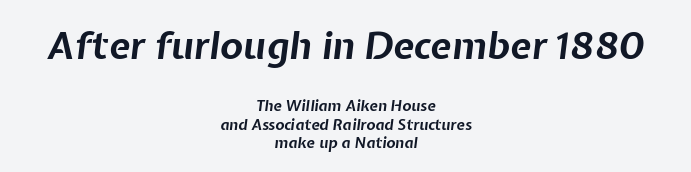
Q: Is the text bold? A: Yes.
Q: Is the text italic (slanted)? A: Yes, it leans right by about 7 degrees.
Q: Is the text underlined? A: No.
Q: How is the paragraph aligned? A: Centered.
Q: Is the spacing between letters normal or unusually wide? A: Normal.
Q: Which block of text is set in a larger size, the first (top) or the second (bottom)? A: The first (top) one.
Q: Width (condensed, normal, or wide)? A: Normal.
Q: Stroke contrast? A: Low.
Q: x-height? A: Medium.
Q: Monospaced? A: No.
